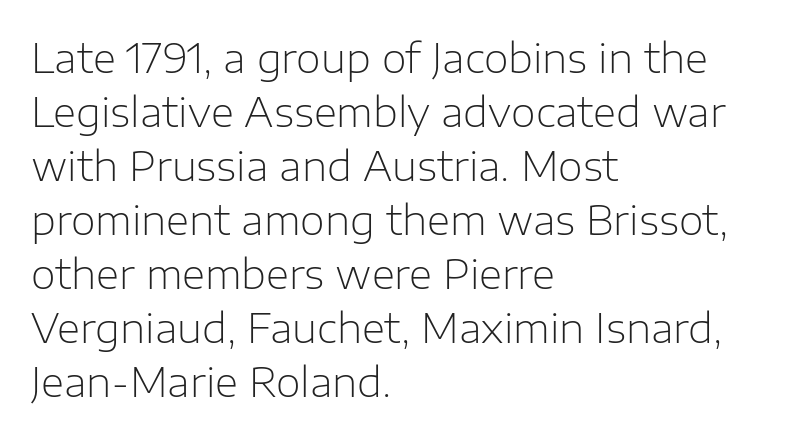
Q: Is the text bold? A: No.
Q: Is the text italic (slanted)? A: No, it is upright.
Q: Is the typeface a serif or a sans-serif typeface? A: Sans-serif.
Q: Is the text underlined? A: No.
Q: How is the paragraph aligned? A: Left-aligned.
Q: Is the spacing between letters normal or unusually wide? A: Normal.
Q: Is the spacing between lines tight, normal or loose? A: Normal.
Q: Width (condensed, normal, or wide)? A: Normal.
Q: Stroke contrast? A: Low.
Q: x-height? A: Medium.
Q: Monospaced? A: No.
